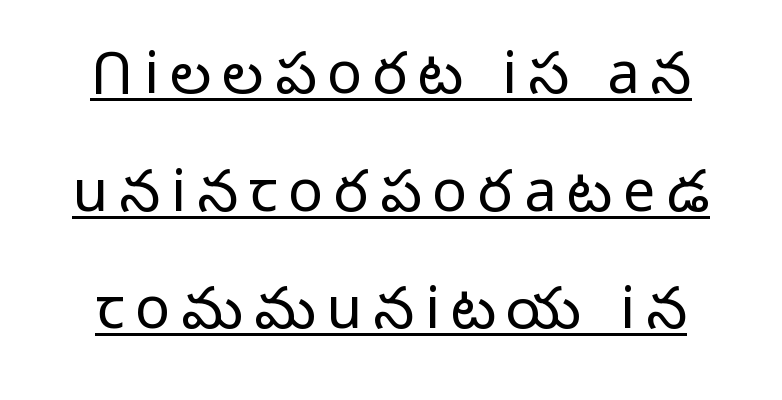
{"serif": "no", "italic": "no", "bold": "no", "weight": "light", "width": "normal", "stroke_contrast": "low", "x_height": "medium", "monospaced": "no", "underline": "yes", "line_spacing": "loose", "line_spacing_ratio": 2.03, "glyph_px": 58}
